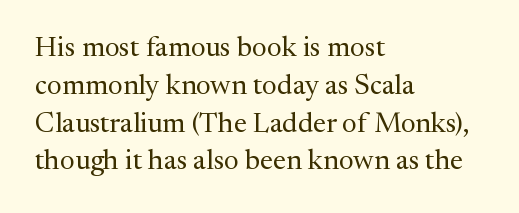
The font is comparable to plain body text, perhaps lighter. The text was rendered using a seriffed face with decorative stroke endings. This sample has the flowing, uneven cadence of proportional lettering. Honestly, the letter spacing is just normal — you wouldn't notice it. A typesetter would mark this as roman, not italic. The strip under each line holds only bare page.
